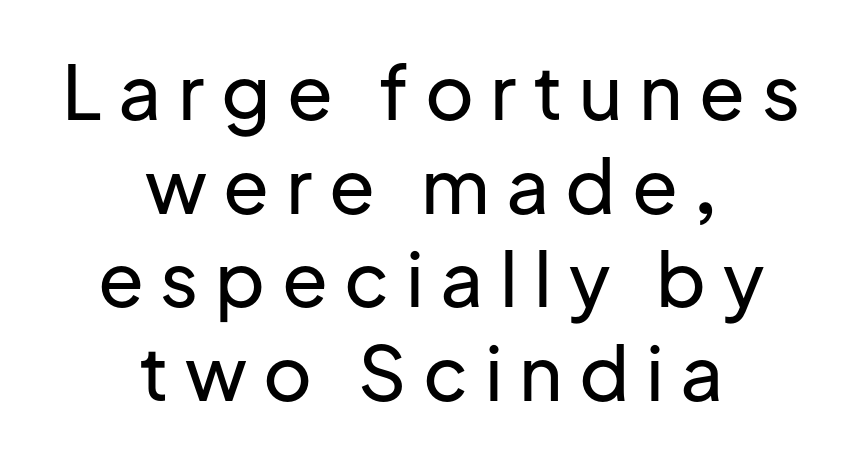
The image shows 75 px sans-serif type, upright; set centered, normal line spacing (1.25x), unusually wide letter spacing (+0.22 em), not underlined; low stroke contrast and a medium x-height.
